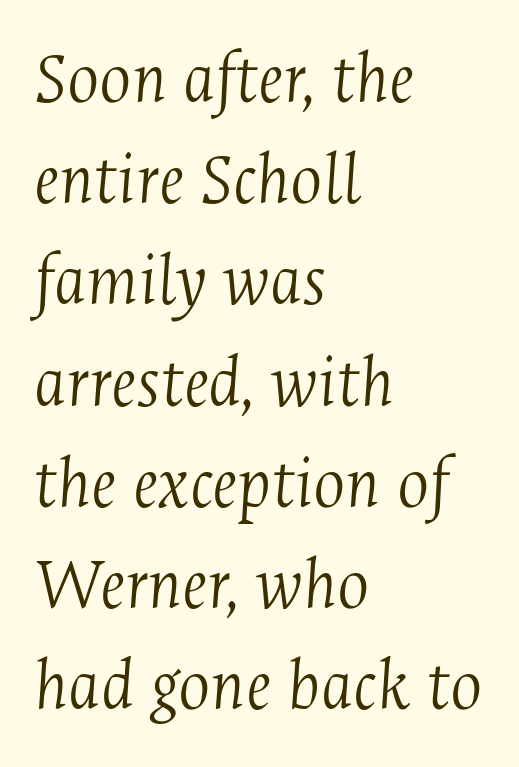
Q: Is the text bold? A: No.
Q: Is the text italic (slanted)? A: Yes, it leans right by about 4 degrees.
Q: Is the typeface a serif or a sans-serif typeface? A: Serif.
Q: Is the text underlined? A: No.
Q: How is the paragraph aligned? A: Left-aligned.
Q: Is the spacing between letters normal or unusually wide? A: Normal.
Q: Is the spacing between lines tight, normal or loose? A: Normal.
Q: Width (condensed, normal, or wide)? A: Condensed.
Q: Stroke contrast? A: Medium.
Q: x-height? A: Medium.
Q: Monospaced? A: No.
